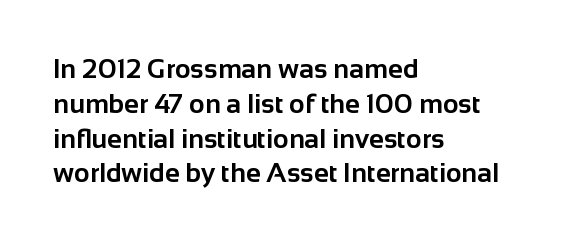
The words here are not underlined. Style check: upright. Typesetter's note: full bold, strokes at maximum text heaviness. Left-aligned paragraph, ragged on the right. One glance says typical: line gaps are just what's usual. Look at the tracking — it's just the regular setting, nothing added.
